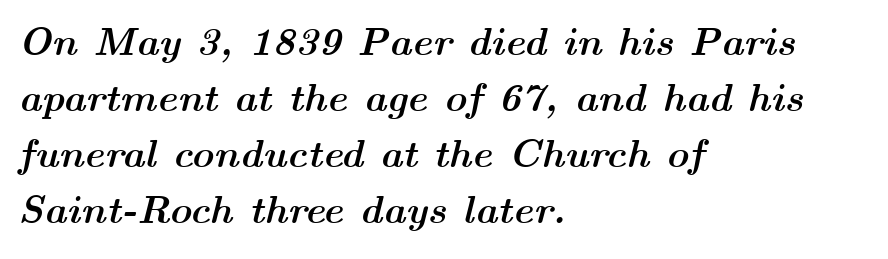
Teacher's note: observe the even left margin — that is flush-left alignment. Notice how the stems are inclined rather than vertical — that's the hallmark of italics. Evenly set lines give the paragraph a standard silhouette. Does extra space separate the letters? No, they use regular spacing. I'd describe the lettering as bold — thick and assertive. A bare baseline throughout the passage.
